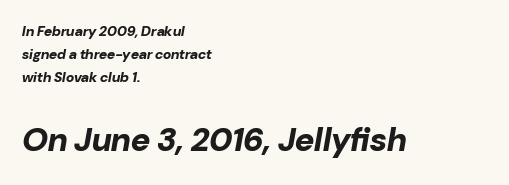
{"italic": "yes", "lean": "right", "slant_degrees": 10, "bold": "yes", "weight": "bold", "width": "normal", "stroke_contrast": "low", "x_height": "medium", "monospaced": "no", "underline": "no", "align": "left", "line_spacing": "normal", "line_spacing_ratio": 1.66, "letter_spacing": "normal", "letter_spacing_em": 0.0, "larger_block": "second", "size_ratio": 2.36, "glyph_px": 33}
